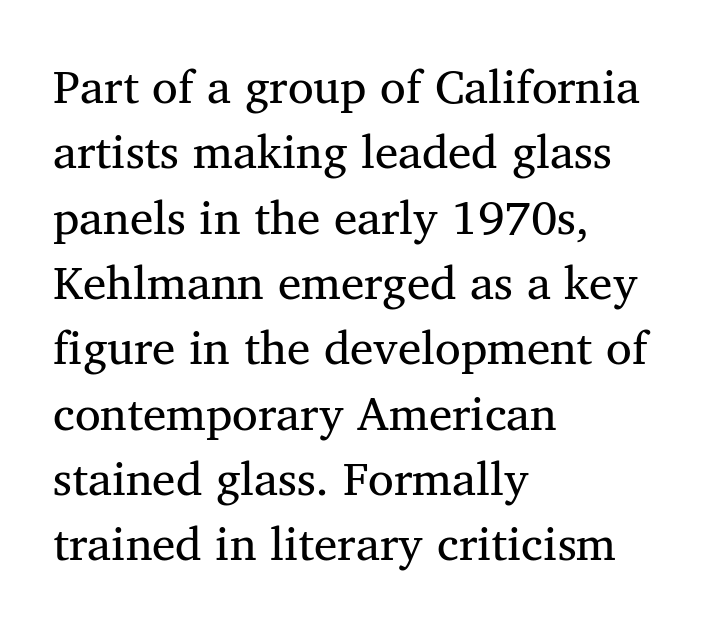
The image shows 47 px regular-weight serif type, upright; set left-aligned, normal line spacing (1.39x), normal letter spacing, not underlined; medium stroke contrast and a medium x-height.
